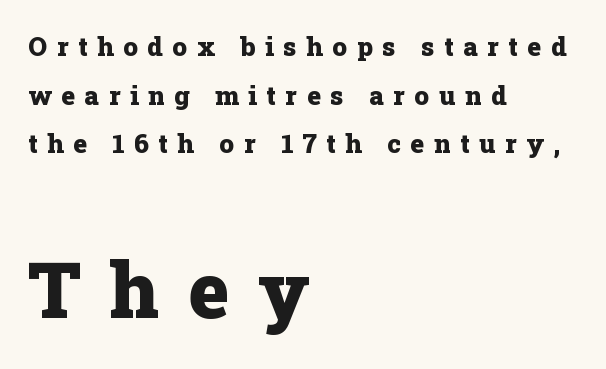
This rendering features lettering with no underline. In terms of letterform style, serifs are clearly present. Weight check: bold — yes, fully. The letters are spread apart with noticeably loose tracking.
